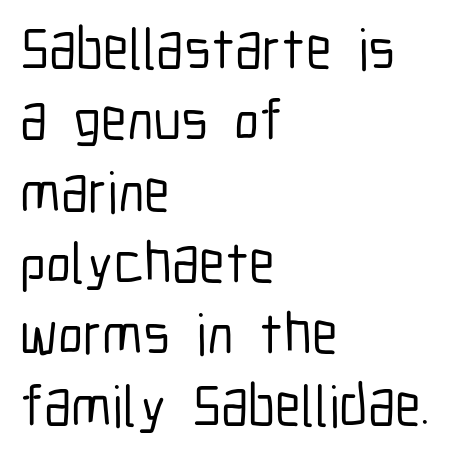
{"serif": "no", "italic": "no", "width": "condensed", "stroke_contrast": "low", "x_height": "medium", "monospaced": "no", "underline": "no", "align": "left", "line_spacing_ratio": 1.23, "letter_spacing": "normal", "letter_spacing_em": 0.0, "glyph_px": 58}
